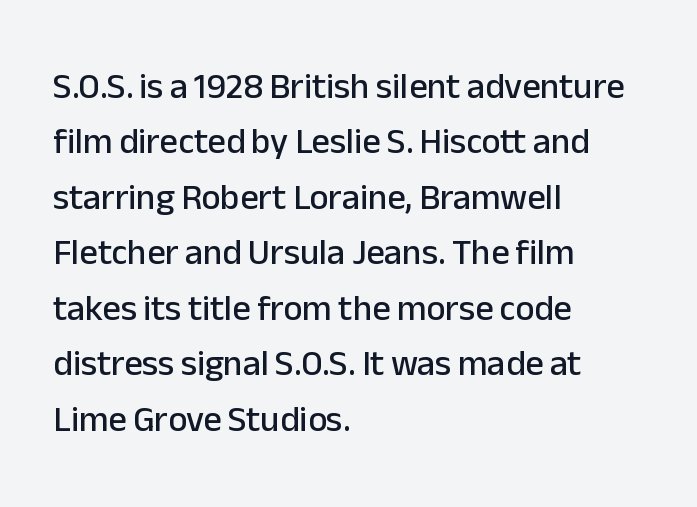
{"serif": "no", "italic": "no", "width": "normal", "stroke_contrast": "low", "x_height": "medium", "monospaced": "no", "underline": "no", "align": "left", "line_spacing": "normal", "line_spacing_ratio": 1.54, "letter_spacing": "normal", "letter_spacing_em": 0.0, "glyph_px": 36}
